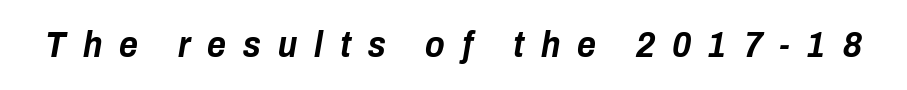
The glyphs have the mass of a bold cut. Do the characters align in a grid? No, the font is proportional. Caption: expanded tracking, letters set apart. The words here are not underlined. This sample uses an oblique cut, with every glyph tilted off the vertical.
